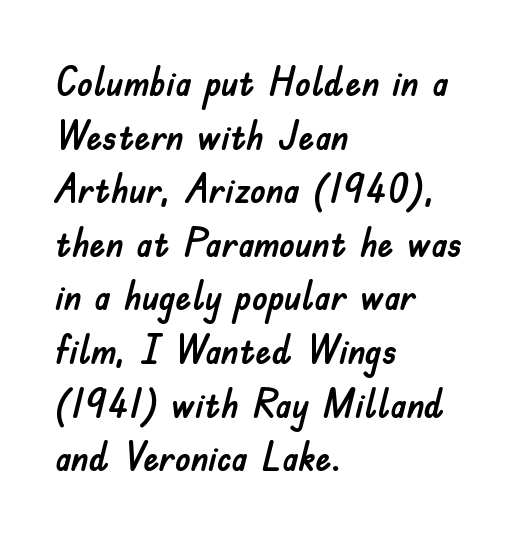
{"serif": "no", "width": "normal", "stroke_contrast": "low", "x_height": "small", "monospaced": "no", "underline": "no", "align": "left", "line_spacing": "normal", "line_spacing_ratio": 1.34, "letter_spacing": "normal", "letter_spacing_em": 0.0, "glyph_px": 40}
